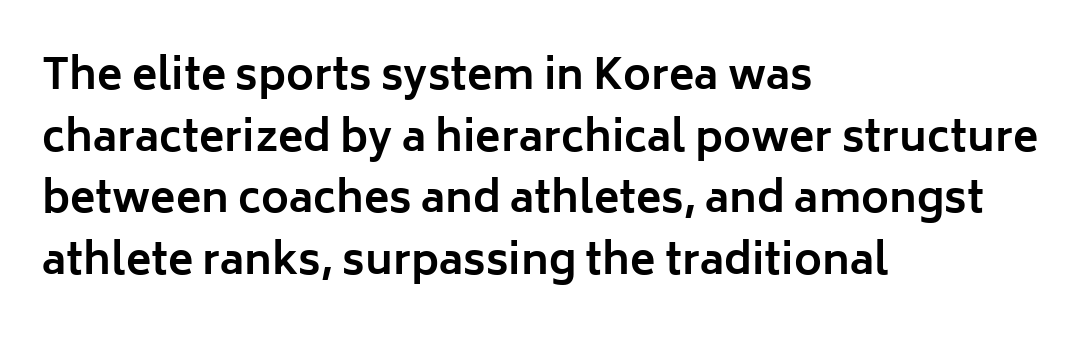
{"serif": "no", "italic": "no", "bold": "yes", "weight": "bold", "width": "normal", "stroke_contrast": "low", "x_height": "medium", "monospaced": "no", "underline": "no", "align": "left", "line_spacing": "normal", "line_spacing_ratio": 1.47, "letter_spacing": "normal", "letter_spacing_em": 0.0, "glyph_px": 42}
